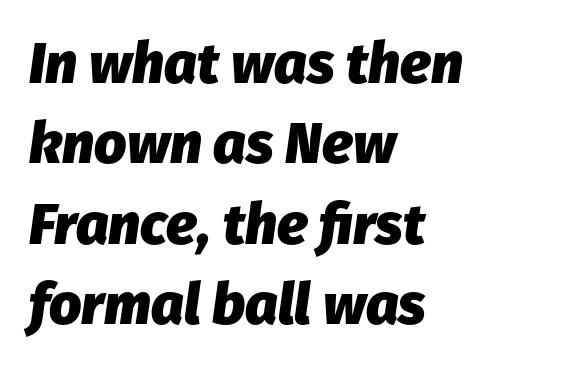
Q: Is the text bold? A: Yes.
Q: Is the text italic (slanted)? A: Yes, it leans right by about 8 degrees.
Q: Is the text underlined? A: No.
Q: How is the paragraph aligned? A: Left-aligned.
Q: Is the spacing between letters normal or unusually wide? A: Normal.
Q: Is the spacing between lines tight, normal or loose? A: Normal.
Q: Width (condensed, normal, or wide)? A: Normal.
Q: Stroke contrast? A: Low.
Q: x-height? A: Medium.
Q: Monospaced? A: No.
